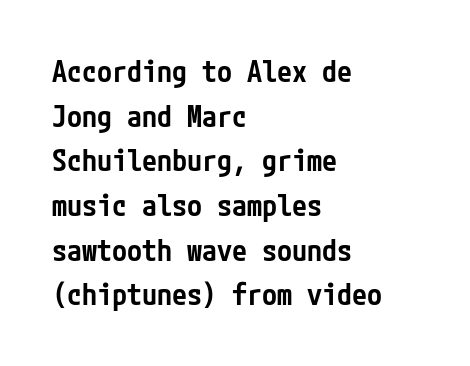
Q: Is the text bold? A: Semi-bold.
Q: Is the text italic (slanted)? A: No, it is upright.
Q: Is the typeface a serif or a sans-serif typeface? A: Sans-serif.
Q: Is the text underlined? A: No.
Q: How is the paragraph aligned? A: Left-aligned.
Q: Is the spacing between letters normal or unusually wide? A: Normal.
Q: Is the spacing between lines tight, normal or loose? A: Normal.
Q: Width (condensed, normal, or wide)? A: Condensed.
Q: Stroke contrast? A: Low.
Q: x-height? A: Medium.
